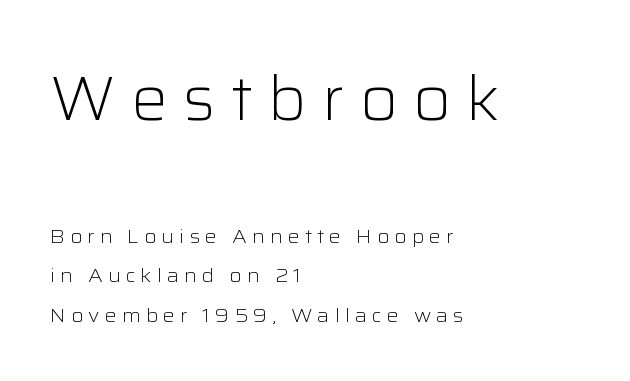
{"serif": "no", "italic": "no", "bold": "no", "weight": "light", "width": "normal", "stroke_contrast": "low", "x_height": "medium", "monospaced": "no", "underline": "no", "align": "left", "line_spacing": "loose", "line_spacing_ratio": 1.98, "letter_spacing": "wide", "letter_spacing_em": 0.25, "larger_block": "first", "size_ratio": 3.05, "glyph_px": 61}
